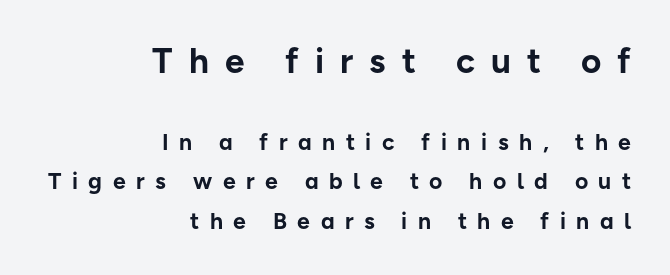
The foot of each line stays bare and open. Does the lettering tilt? It doesn't — this is upright. Observe the wide spacing: letters keep a clear distance from each other. The rendering anchors every line to the right-hand side. The face used here is proportionally spaced, like ordinary book or web type.
